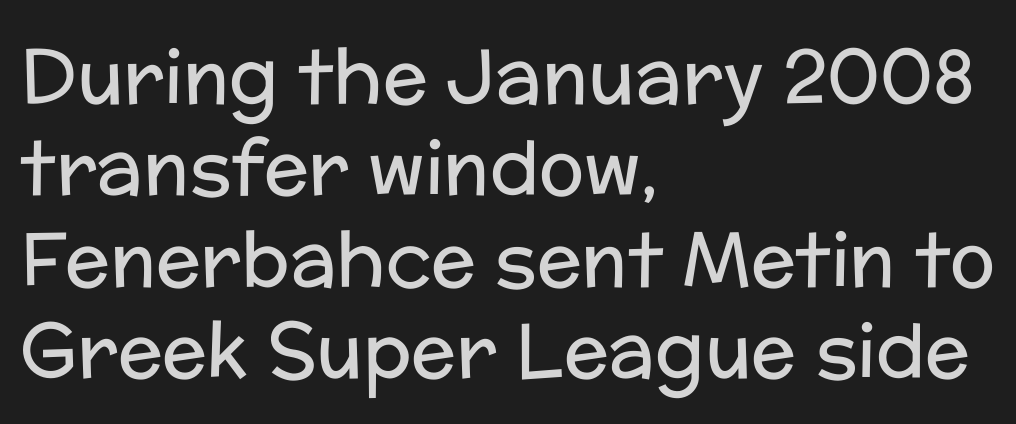
{"serif": "no", "italic": "no", "bold": "no", "weight": "regular", "width": "normal", "stroke_contrast": "low", "x_height": "medium", "monospaced": "no", "underline": "no", "align": "left", "line_spacing_ratio": 1.22, "letter_spacing": "normal", "letter_spacing_em": 0.0, "glyph_px": 75}
